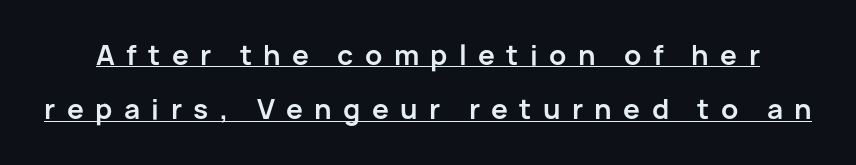
Quick note: underline on. The letters stand upright; this is a roman face. Each glyph is drawn with heavy, bold strokes. Whoever set this chose breathing room over compactness in the vertical rhythm. This sample uses expanded letter spacing, leaving extra air between glyphs.
